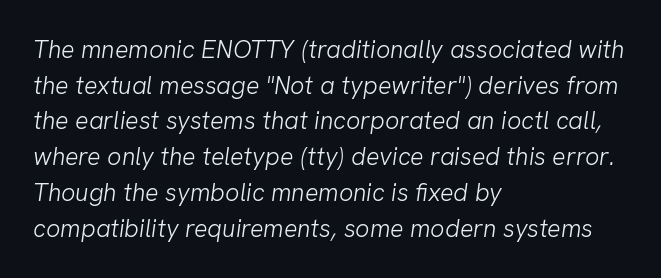
The line-height multiplier appears to be the usual default. Descenders hang freely into open space. These lines are set flush left with a ragged right edge. The weight would be labelled regular, book, light, or lighter still.
